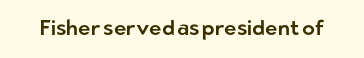
Every character sits straight up, as roman type does. The string is rendered with underlining switched off. Students, note that the glyphs here touch the page at normal intervals.
